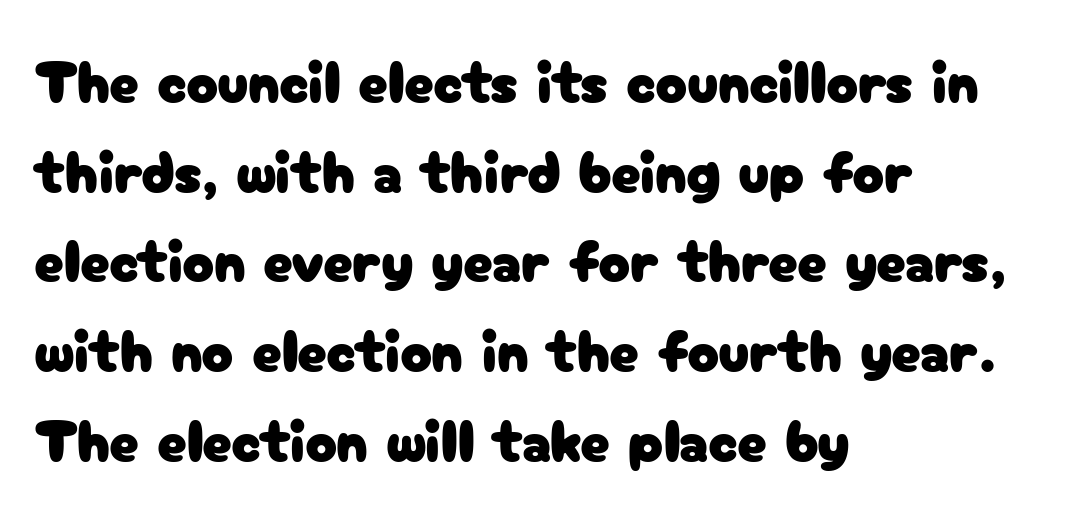
The image shows 59 px sans-serif type, upright; set left-aligned, normal line spacing (1.52x), normal letter spacing, not underlined; low stroke contrast and a medium x-height.
